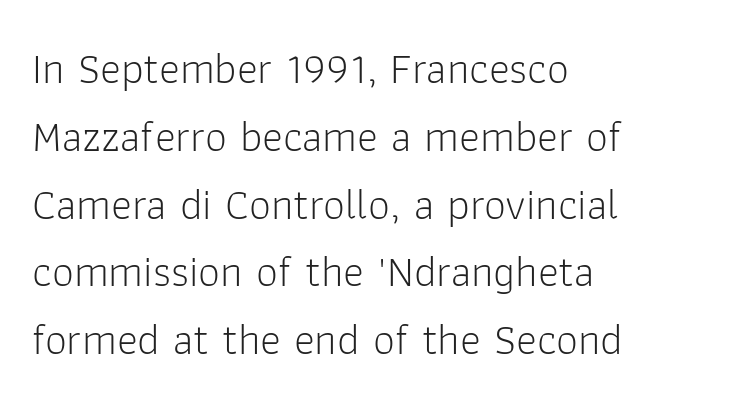
{"serif": "no", "italic": "no", "bold": "no", "weight": "light", "width": "normal", "stroke_contrast": "low", "x_height": "medium", "monospaced": "no", "underline": "no", "align": "left", "line_spacing": "normal", "line_spacing_ratio": 1.54, "letter_spacing": "normal", "letter_spacing_em": 0.0, "glyph_px": 44}
